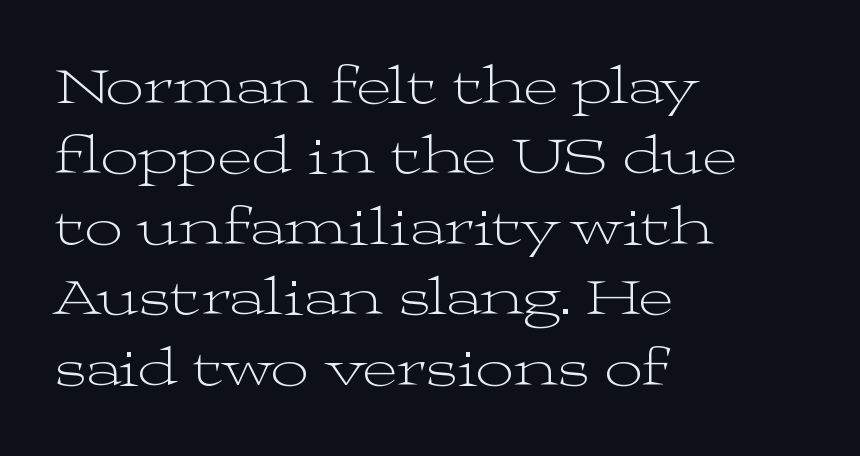
{"serif": "yes", "italic": "no", "bold": "no", "weight": "light", "width": "wide", "stroke_contrast": "medium", "x_height": "medium", "monospaced": "no", "underline": "no", "align": "left", "line_spacing": "normal", "line_spacing_ratio": 1.33, "letter_spacing": "normal", "letter_spacing_em": 0.0, "glyph_px": 53}
